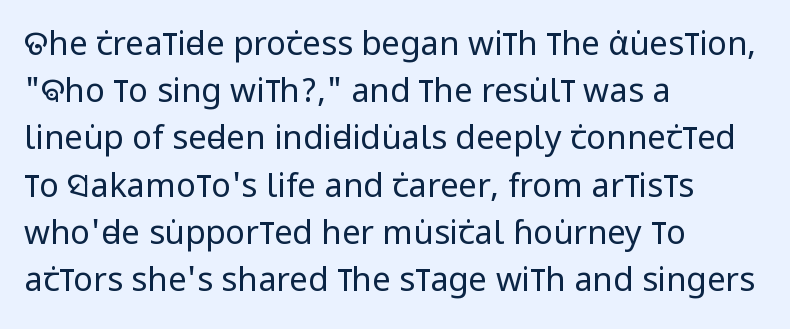
A typesetter would call this proportional, since set widths differ per character. Is the letter spacing exaggerated? No — it looks like the ordinary default. No letter is thick-stroked: the sample isn't bold. These lines stack with their left ends in a neat column.
